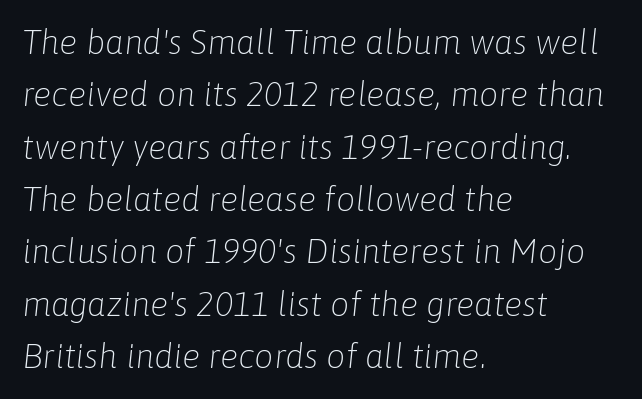
The letters advance in unequal steps, a hallmark of proportional type. Quick note: underline off. How are the letters spaced? Ordinarily, with no added tracking. Slant detected: the letters are inclined. Notice how descenders clear the ascenders below comfortably — that's standard leading.
